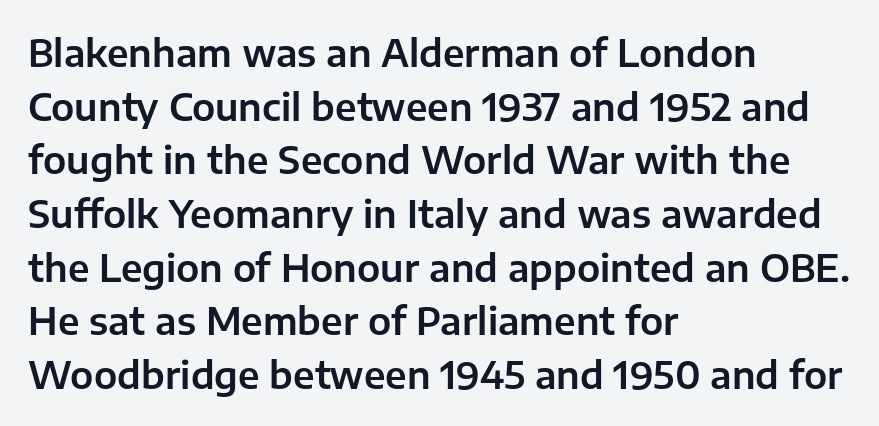
Q: Is the text italic (slanted)? A: No, it is upright.
Q: Is the typeface a serif or a sans-serif typeface? A: Sans-serif.
Q: Is the text underlined? A: No.
Q: How is the paragraph aligned? A: Left-aligned.
Q: Is the spacing between letters normal or unusually wide? A: Normal.
Q: Is the spacing between lines tight, normal or loose? A: Normal.
Q: Width (condensed, normal, or wide)? A: Normal.
Q: Stroke contrast? A: Low.
Q: x-height? A: Medium.
Q: Monospaced? A: No.
